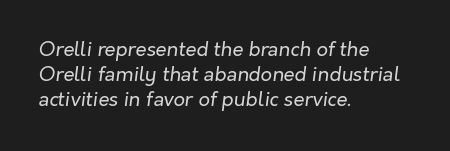
If you measured baseline to baseline, you'd find a middling distance. In terms of letterspacing, this is plain default setting. Layout note: lines flush left. Every character sits at an angle, as italics do. The area under the type is left untouched. Each stroke keeps to a modest, everyday thickness or less.
